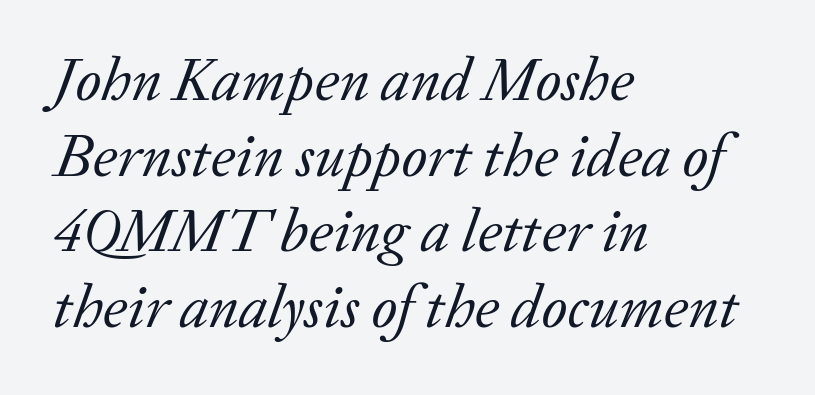
Q: Is the text bold? A: No.
Q: Is the text italic (slanted)? A: Yes, it leans right by about 20 degrees.
Q: Is the typeface a serif or a sans-serif typeface? A: Serif.
Q: Is the text underlined? A: No.
Q: How is the paragraph aligned? A: Left-aligned.
Q: Is the spacing between letters normal or unusually wide? A: Normal.
Q: Width (condensed, normal, or wide)? A: Normal.
Q: Stroke contrast? A: Low.
Q: x-height? A: Medium.
Q: Monospaced? A: No.
